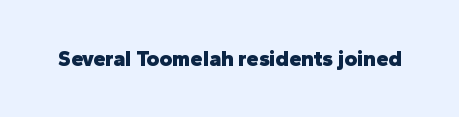
{"italic": "no", "bold": "yes", "underline": "no", "letter_spacing": "normal", "letter_spacing_em": 0.0, "glyph_px": 22}
